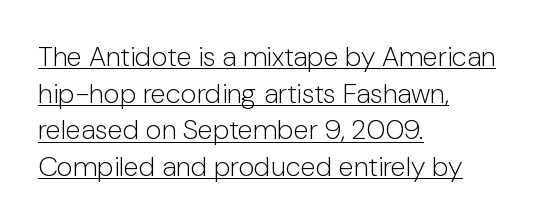
Q: Is the text bold? A: No.
Q: Is the text italic (slanted)? A: No, it is upright.
Q: Is the typeface a serif or a sans-serif typeface? A: Sans-serif.
Q: Is the text underlined? A: Yes.
Q: How is the paragraph aligned? A: Left-aligned.
Q: Is the spacing between letters normal or unusually wide? A: Normal.
Q: Is the spacing between lines tight, normal or loose? A: Normal.
Q: Width (condensed, normal, or wide)? A: Normal.
Q: Stroke contrast? A: Low.
Q: x-height? A: Medium.
Q: Monospaced? A: No.
